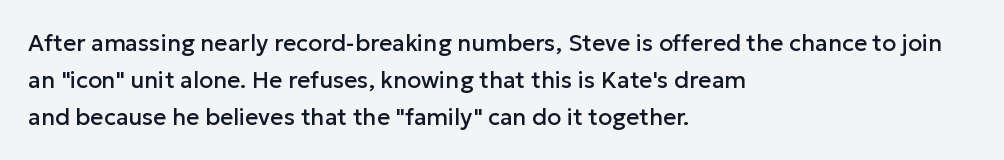
{"italic": "no", "underline": "no", "align": "left", "line_spacing": "normal", "line_spacing_ratio": 1.6, "letter_spacing": "normal", "letter_spacing_em": 0.0, "glyph_px": 23}
